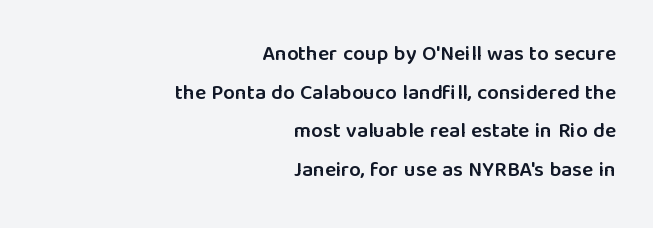
Q: Is the text bold? A: Semi-bold.
Q: Is the text italic (slanted)? A: No, it is upright.
Q: Is the text underlined? A: No.
Q: How is the paragraph aligned? A: Right-aligned.
Q: Is the spacing between letters normal or unusually wide? A: Normal.
